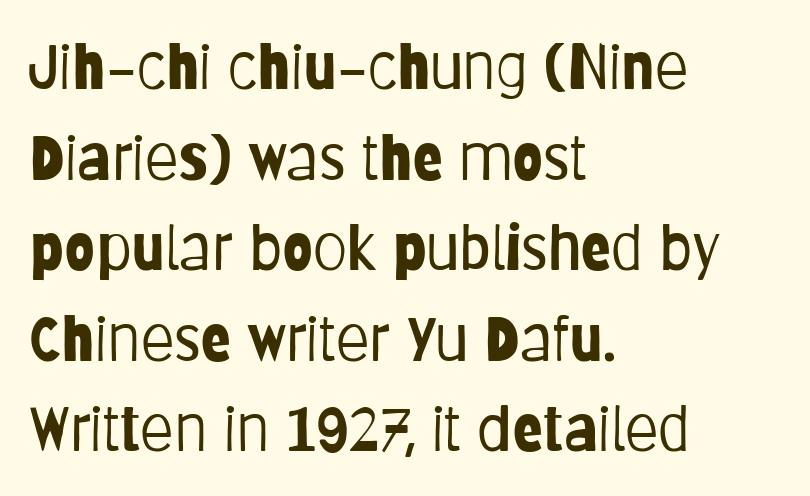
Q: Is the text bold? A: No.
Q: Is the text italic (slanted)? A: No, it is upright.
Q: Is the typeface a serif or a sans-serif typeface? A: Sans-serif.
Q: Is the text underlined? A: No.
Q: How is the paragraph aligned? A: Left-aligned.
Q: Is the spacing between letters normal or unusually wide? A: Normal.
Q: Is the spacing between lines tight, normal or loose? A: Normal.
Q: Width (condensed, normal, or wide)? A: Condensed.
Q: Stroke contrast? A: Low.
Q: x-height? A: Large.
Q: Monospaced? A: No.
